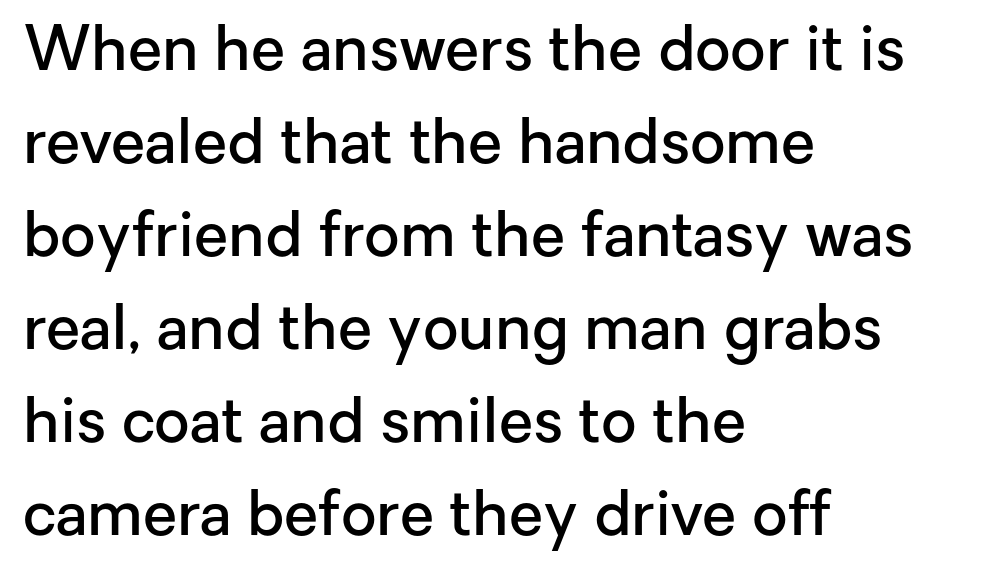
{"serif": "no", "italic": "no", "bold": "semi", "weight": "semibold", "width": "normal", "stroke_contrast": "low", "x_height": "medium", "monospaced": "no", "underline": "no", "align": "left", "line_spacing": "normal", "line_spacing_ratio": 1.5, "letter_spacing": "normal", "letter_spacing_em": 0.0, "glyph_px": 62}
